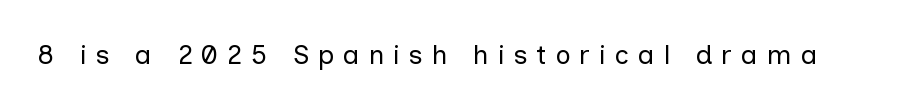
{"italic": "no", "bold": "no", "underline": "no", "letter_spacing": "wide", "letter_spacing_em": 0.33, "glyph_px": 27}
